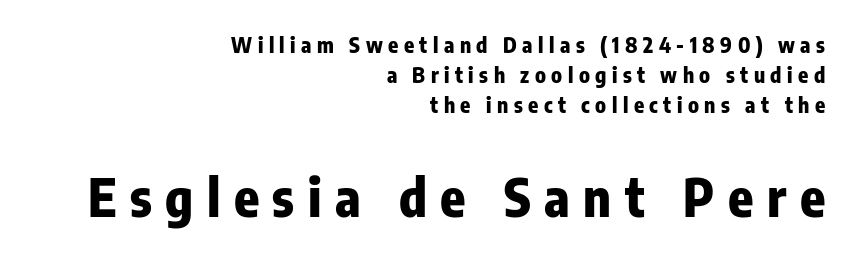
{"serif": "no", "italic": "no", "bold": "yes", "weight": "heavy", "width": "condensed", "stroke_contrast": "low", "x_height": "medium", "monospaced": "no", "underline": "no", "align": "right", "line_spacing": "normal", "line_spacing_ratio": 1.43, "letter_spacing": "wide", "letter_spacing_em": 0.26, "larger_block": "second", "size_ratio": 2.48, "glyph_px": 52}
